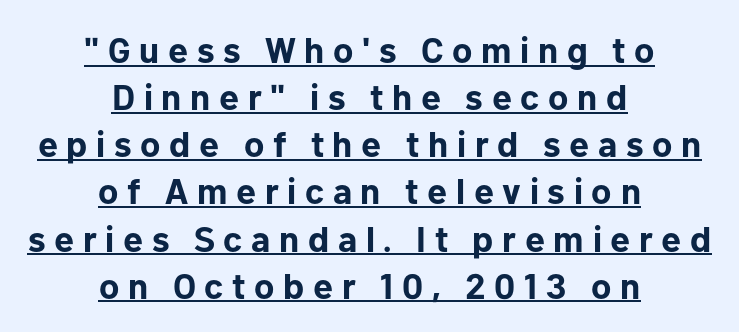
The image shows 36 px bold sans-serif type, upright; set centered, normal line spacing (1.31x), unusually wide letter spacing (+0.24 em), underlined; low stroke contrast and a medium x-height.
